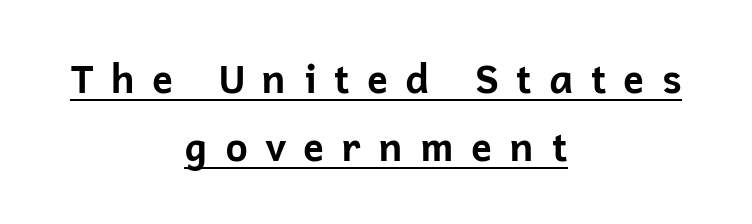
The lettering stays uniformly vertical, giving the passage a roman look. The string is rendered with underlining switched on. Is this a fixed-width face? No — the glyphs have proportional, varying widths. The line texture is sparse and dotted thanks to wide tracking.
